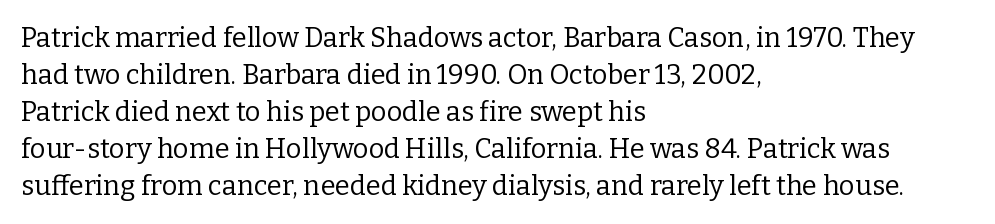
Reading down the block, your eye returns to a fixed left position each line. Tall strokes in this sample are plumb rather than angled. The rendering uses a moderate line-height, typical for paragraphs. This is not heavy type; no bold has been used. Any mark beneath the type? The region is blank. Each word holds together tightly as a unit, with standard inter-letter gaps.
